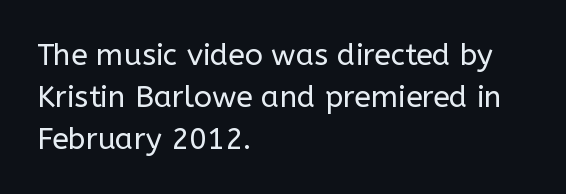
{"serif": "no", "italic": "no", "bold": "no", "weight": "regular", "width": "normal", "stroke_contrast": "low", "x_height": "medium", "monospaced": "no", "underline": "no", "align": "left", "line_spacing": "normal", "line_spacing_ratio": 1.4, "letter_spacing": "normal", "letter_spacing_em": 0.0, "glyph_px": 30}
